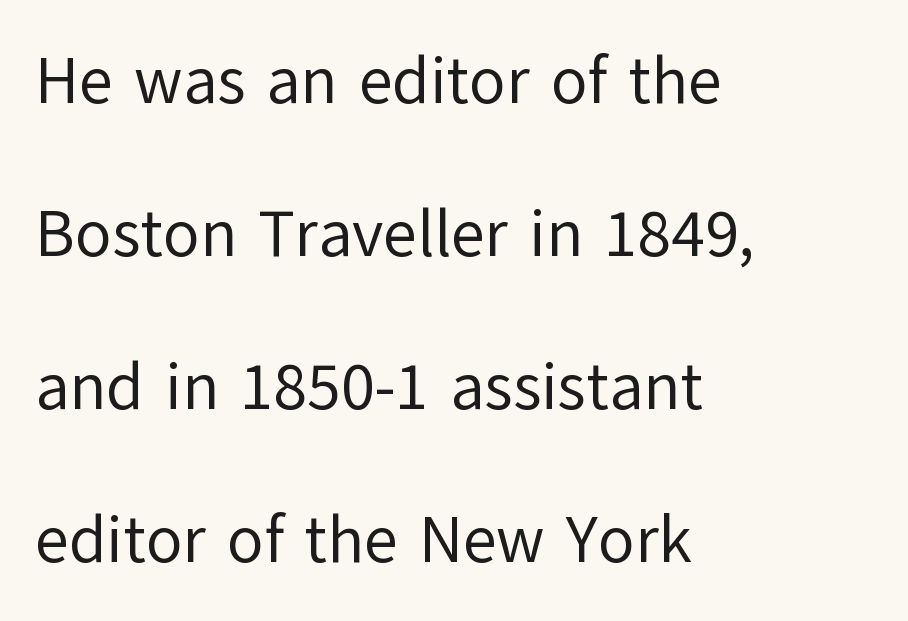
The image shows 66 px regular-weight sans-serif type, upright; set left-aligned, loose line spacing (2.32x), normal letter spacing, not underlined; low stroke contrast and a medium x-height.
